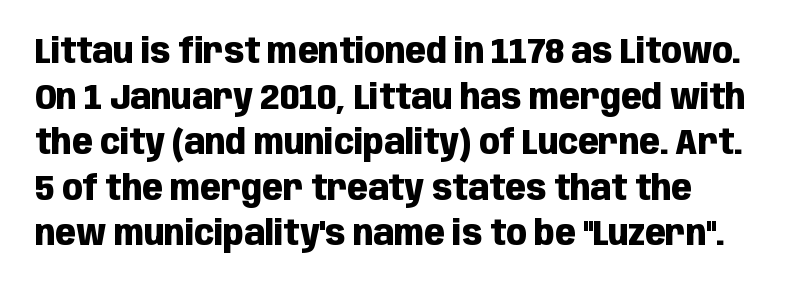
The image shows 34 px heavy, condensed sans-serif type, upright; set normal line spacing (1.34x), normal letter spacing, not underlined; low stroke contrast and a large x-height.
